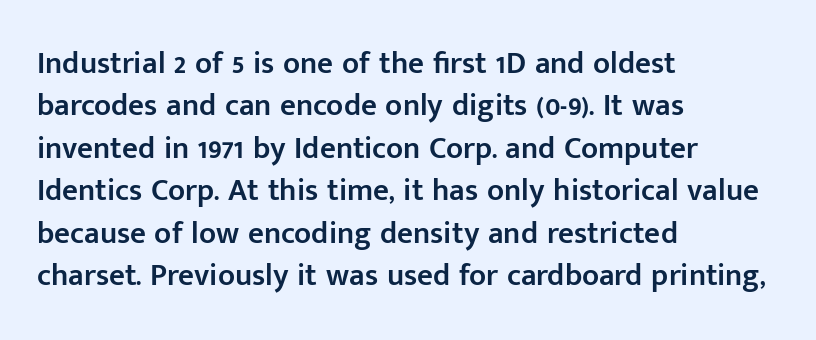
Q: Is the text bold? A: Semi-bold.
Q: Is the text italic (slanted)? A: No, it is upright.
Q: Is the typeface a serif or a sans-serif typeface? A: Sans-serif.
Q: Is the text underlined? A: No.
Q: How is the paragraph aligned? A: Left-aligned.
Q: Is the spacing between letters normal or unusually wide? A: Normal.
Q: Is the spacing between lines tight, normal or loose? A: Normal.
Q: Width (condensed, normal, or wide)? A: Normal.
Q: Stroke contrast? A: Low.
Q: x-height? A: Medium.
Q: Monospaced? A: No.
